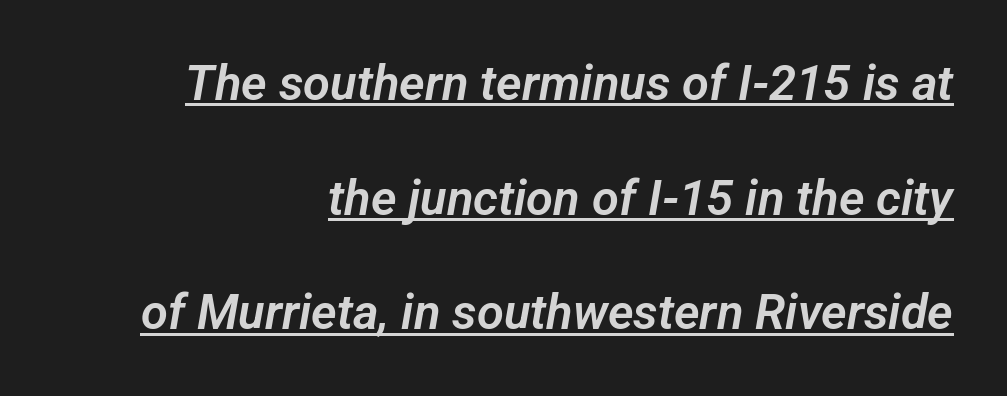
{"serif": "no", "width": "normal", "stroke_contrast": "low", "x_height": "medium", "monospaced": "no", "underline": "yes", "align": "right", "line_spacing": "loose", "line_spacing_ratio": 2.34, "letter_spacing": "normal", "letter_spacing_em": 0.0, "glyph_px": 49}
